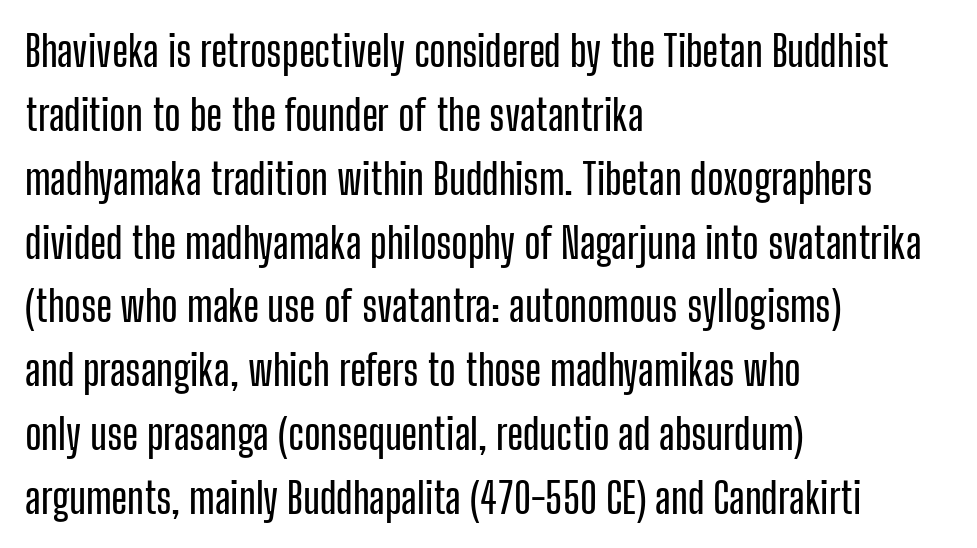
{"serif": "no", "italic": "no", "width": "condensed", "stroke_contrast": "low", "x_height": "medium", "monospaced": "no", "underline": "no", "align": "left", "line_spacing": "normal", "line_spacing_ratio": 1.52, "letter_spacing": "normal", "letter_spacing_em": 0.0, "glyph_px": 42}
